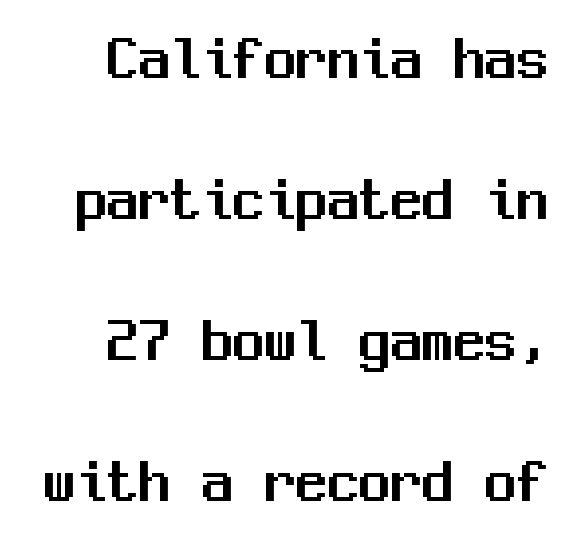
Bare-footed words on every line. In terms of posture, this sample is upright. Monospaced: the letters line up in strict vertical columns. The glyphs in this specimen are sans serif.
